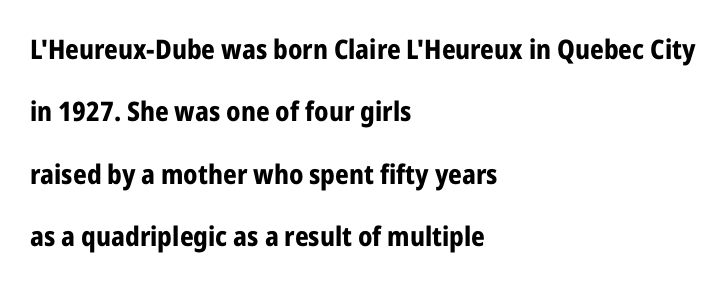
The image shows 27 px bold type, upright; set left-aligned, loose line spacing (2.31x), normal letter spacing, not underlined.
